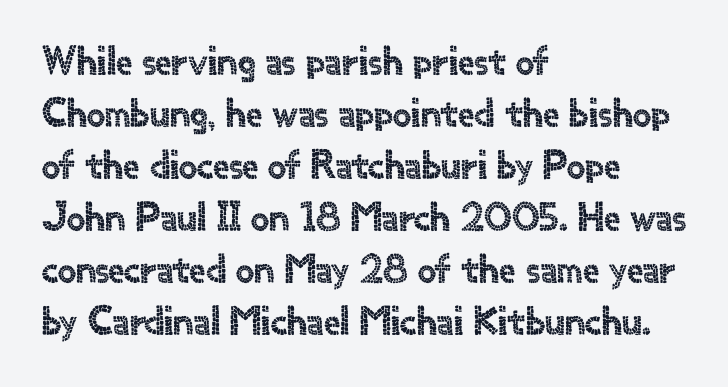
{"serif": "no", "italic": "no", "width": "normal", "x_height": "small", "monospaced": "no", "underline": "no", "align": "left", "line_spacing": "normal", "line_spacing_ratio": 1.27, "letter_spacing": "normal", "letter_spacing_em": 0.0, "glyph_px": 41}
